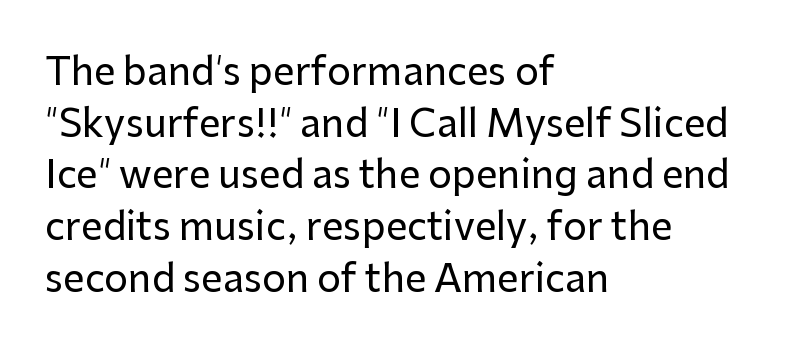
{"serif": "no", "italic": "no", "width": "normal", "stroke_contrast": "low", "x_height": "medium", "monospaced": "no", "underline": "no", "align": "left", "line_spacing": "normal", "line_spacing_ratio": 1.36, "letter_spacing": "normal", "letter_spacing_em": 0.0, "glyph_px": 38}
